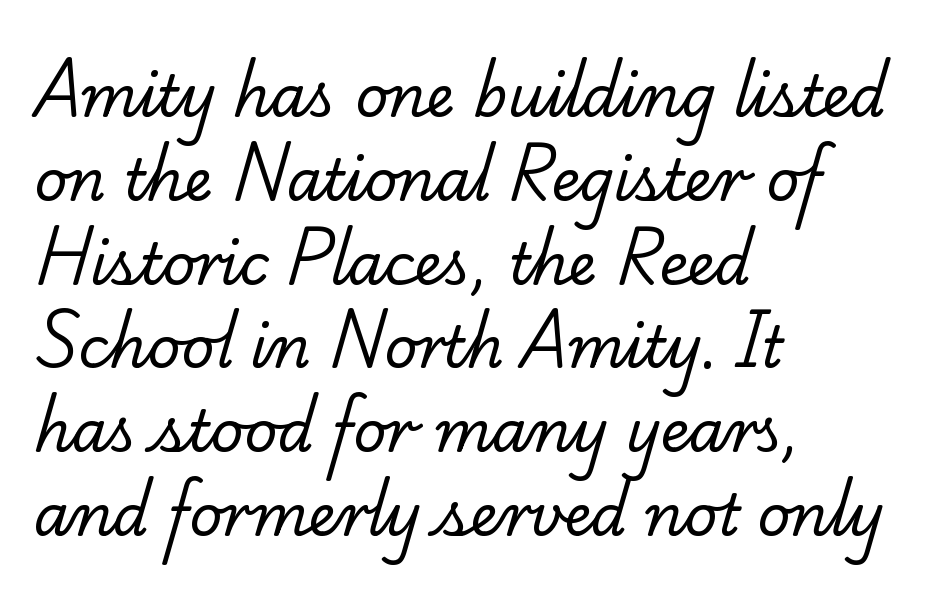
{"bold": "no", "weight": "regular", "width": "normal", "stroke_contrast": "low", "x_height": "small", "monospaced": "no", "underline": "no", "align": "left", "line_spacing": "normal", "line_spacing_ratio": 1.47, "letter_spacing": "normal", "letter_spacing_em": 0.0, "glyph_px": 57}
